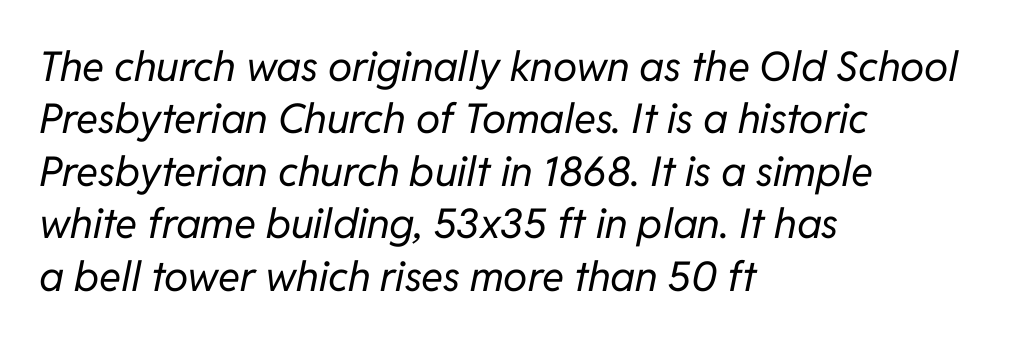
{"italic": "yes", "lean": "right", "slant_degrees": 11, "bold": "no", "weight": "regular", "width": "normal", "stroke_contrast": "low", "x_height": "medium", "monospaced": "no", "underline": "no", "align": "left", "line_spacing": "normal", "line_spacing_ratio": 1.28, "letter_spacing": "normal", "letter_spacing_em": 0.0, "glyph_px": 41}
